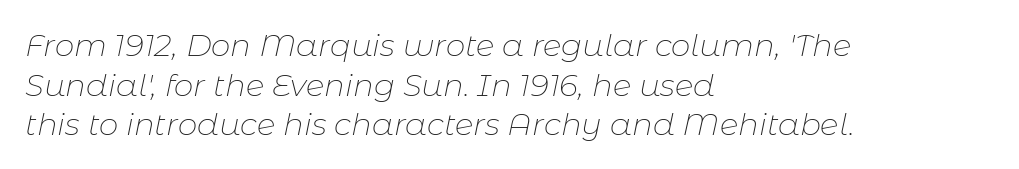
Q: Is the text bold? A: No.
Q: Is the text italic (slanted)? A: Yes, it leans right by about 11 degrees.
Q: Is the text underlined? A: No.
Q: How is the paragraph aligned? A: Left-aligned.
Q: Is the spacing between letters normal or unusually wide? A: Normal.
Q: Is the spacing between lines tight, normal or loose? A: Normal.
Q: Width (condensed, normal, or wide)? A: Normal.
Q: Stroke contrast? A: Low.
Q: x-height? A: Medium.
Q: Monospaced? A: No.
